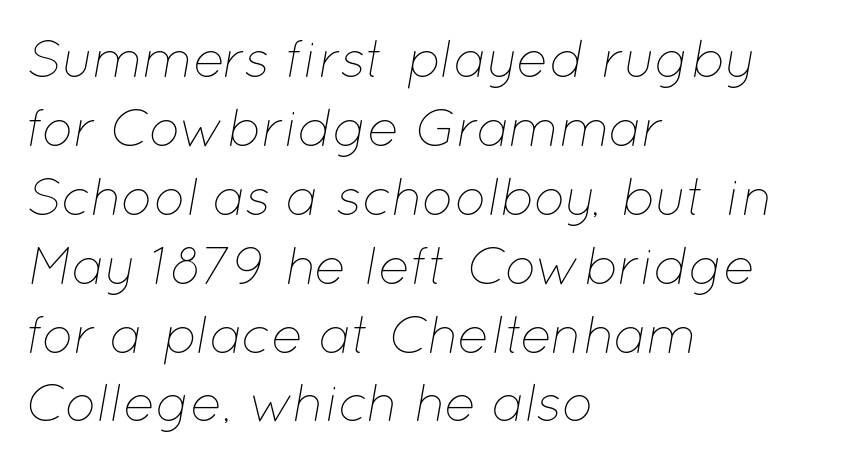
Reading down the column, the eye jumps a familiar distance to each next line. Short note: letters normally spaced. The baseline area is clear. This sample is left-justified, so line endings fall wherever the words run out. Varying glyph widths throughout — classic text-font behaviour.
